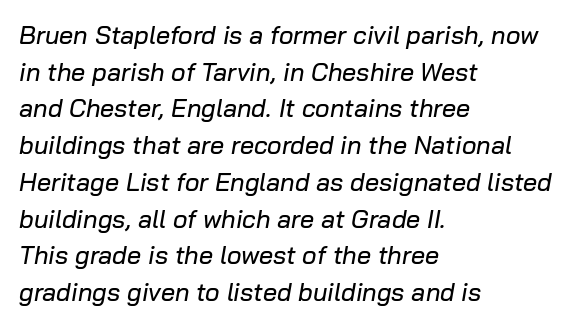
Quick note: underline off. Which margin do the lines hug? The left one — the right edge is uneven. Tall strokes in this sample are angled rather than plumb. The rows are spaced the way most documents space them. The letterforms sit shoulder to shoulder at normal distance.
